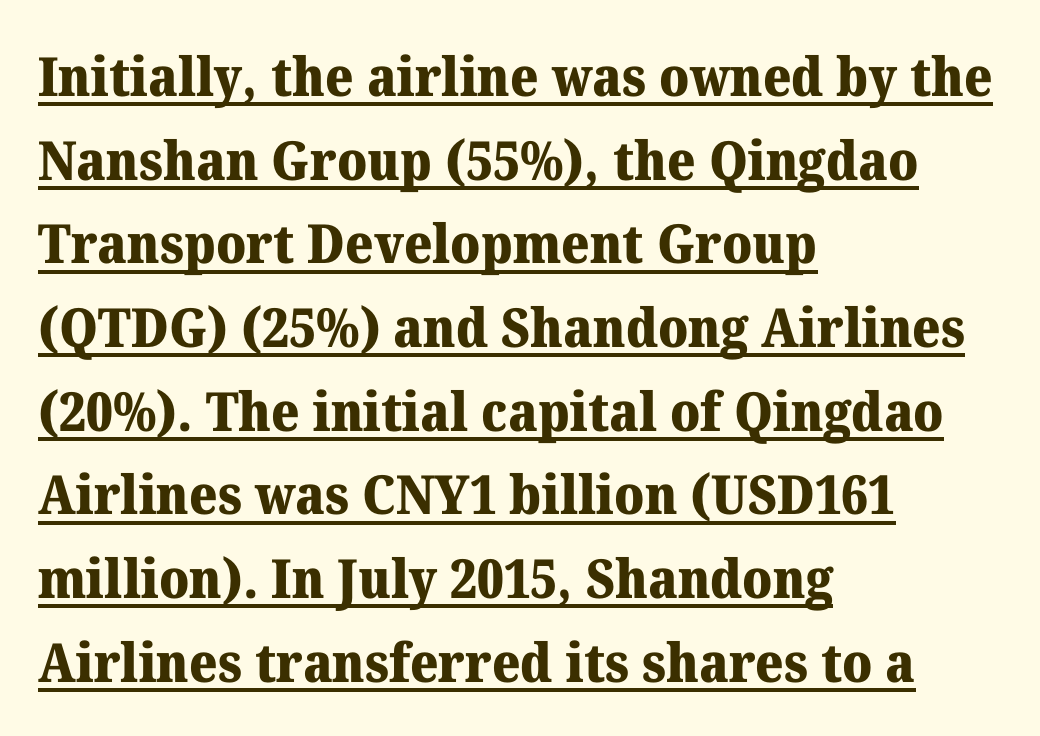
The image shows 54 px heavy serif type, upright; set left-aligned, normal line spacing (1.55x), normal letter spacing, underlined; medium stroke contrast and a medium x-height.
